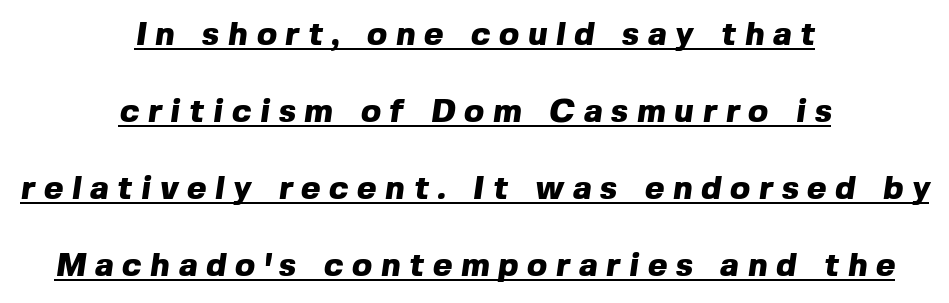
Words appear elongated and porous because spacing is wide. Character widths vary here, with narrow letters taking less room than wide ones. Widely set lines give the paragraph a tall, airy silhouette. Caption: bold face, heavy strokes.
